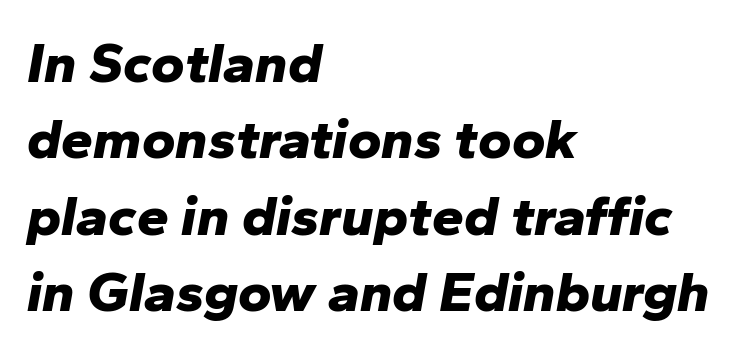
{"italic": "yes", "lean": "right", "slant_degrees": 10, "bold": "yes", "weight": "bold", "width": "normal", "stroke_contrast": "low", "x_height": "medium", "monospaced": "no", "underline": "no", "align": "left", "line_spacing": "normal", "line_spacing_ratio": 1.34, "letter_spacing": "normal", "letter_spacing_em": 0.0, "glyph_px": 57}
